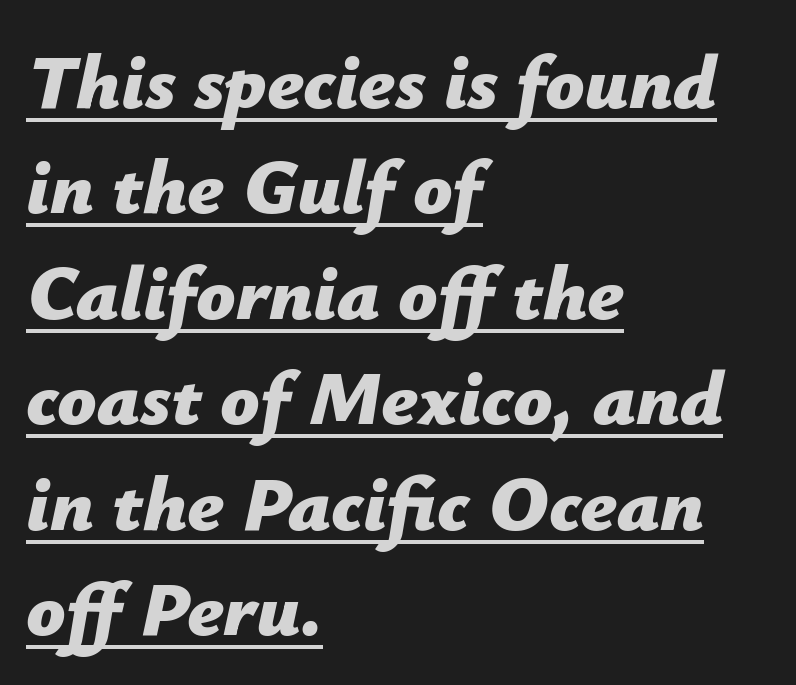
{"italic": "yes", "lean": "right", "slant_degrees": 12, "bold": "yes", "weight": "bold", "width": "normal", "stroke_contrast": "low", "x_height": "medium", "monospaced": "no", "underline": "yes", "align": "left", "line_spacing": "normal", "line_spacing_ratio": 1.37, "letter_spacing": "normal", "letter_spacing_em": 0.0, "glyph_px": 77}
